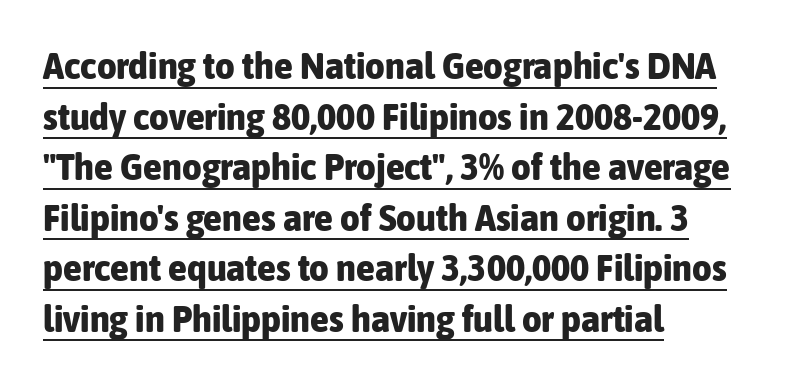
{"serif": "no", "italic": "no", "bold": "yes", "weight": "bold", "width": "condensed", "stroke_contrast": "low", "x_height": "medium", "monospaced": "no", "underline": "yes", "align": "left", "line_spacing": "normal", "line_spacing_ratio": 1.33, "letter_spacing": "normal", "letter_spacing_em": 0.0, "glyph_px": 38}
